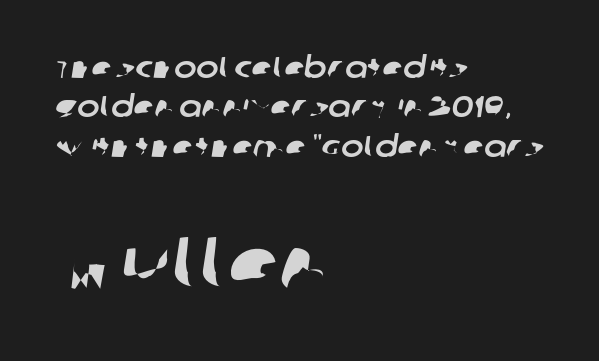
Q: Is the typeface a serif or a sans-serif typeface? A: Sans-serif.
Q: Is the text underlined? A: No.
Q: How is the paragraph aligned? A: Left-aligned.
Q: Is the spacing between letters normal or unusually wide? A: Normal.
Q: Is the spacing between lines tight, normal or loose? A: Normal.
Q: Which block of text is set in a larger size, the first (top) or the second (bottom)? A: The second (bottom) one.
Q: Width (condensed, normal, or wide)? A: Normal.
Q: Stroke contrast? A: Low.
Q: x-height? A: Large.
Q: Monospaced? A: No.
